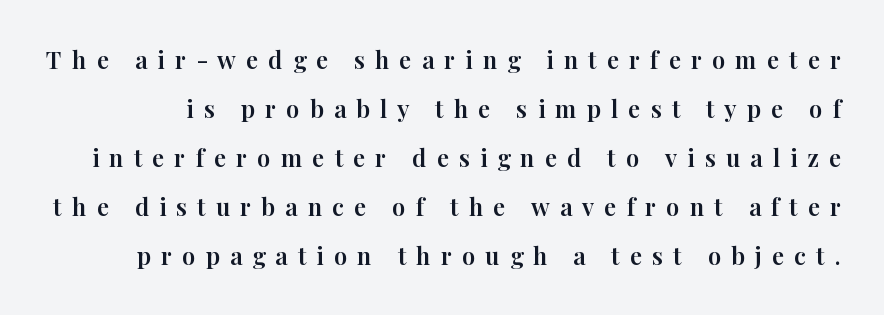
The image shows 24 px text type, upright; set loose line spacing (2.04x), unusually wide letter spacing (+0.42 em), not underlined.
